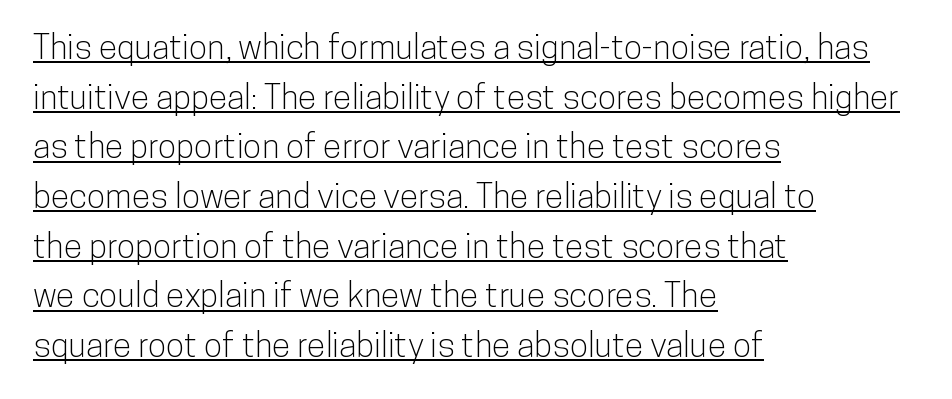
{"serif": "no", "italic": "no", "width": "condensed", "stroke_contrast": "low", "x_height": "medium", "monospaced": "no", "underline": "yes", "align": "left", "line_spacing": "normal", "line_spacing_ratio": 1.46, "letter_spacing": "normal", "letter_spacing_em": 0.0, "glyph_px": 34}
